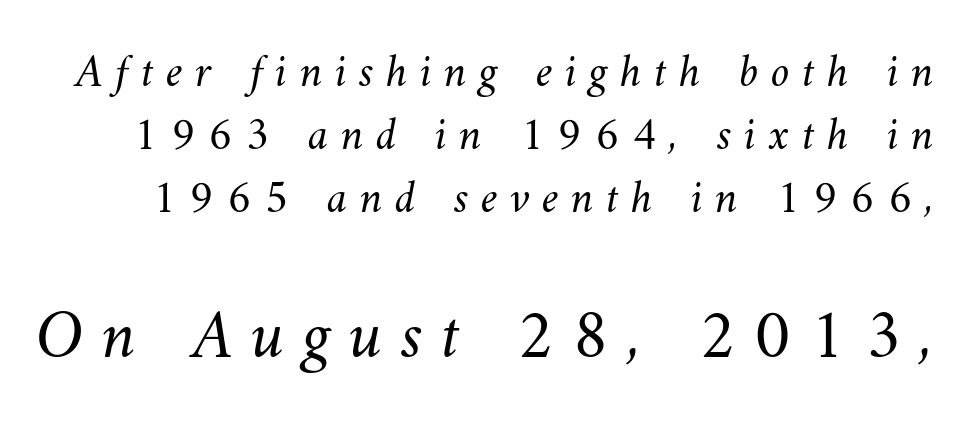
The image shows 70 px light type; set normal line spacing (1.34x), unusually wide letter spacing (+0.26 em), not underlined; the second (bottom) block is 1.49x larger; medium stroke contrast and a small x-height.
